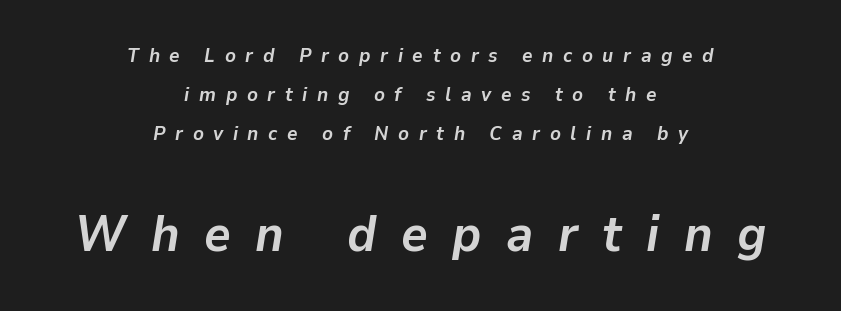
{"italic": "yes", "lean": "right", "slant_degrees": 9, "bold": "yes", "weight": "semibold", "width": "normal", "stroke_contrast": "low", "x_height": "medium", "monospaced": "no", "underline": "no", "align": "center", "line_spacing": "loose", "line_spacing_ratio": 1.96, "letter_spacing": "wide", "letter_spacing_em": 0.48, "larger_block": "second", "size_ratio": 2.55, "glyph_px": 51}
